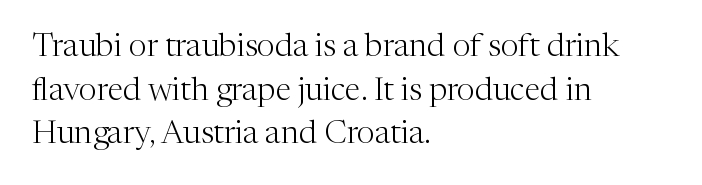
The image shows 32 px light serif type, upright; set left-aligned, normal line spacing (1.36x), normal letter spacing, not underlined; medium stroke contrast and a medium x-height.
